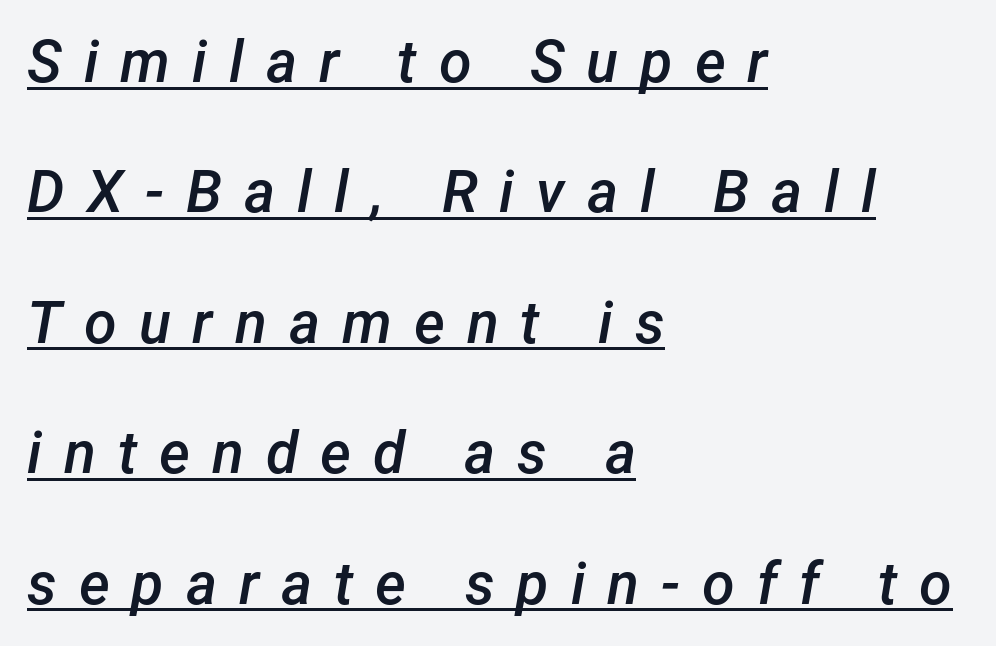
{"italic": "yes", "lean": "right", "slant_degrees": 12, "bold": "semi", "weight": "semibold", "width": "normal", "stroke_contrast": "low", "x_height": "medium", "monospaced": "no", "underline": "yes", "align": "left", "line_spacing": "loose", "line_spacing_ratio": 2.21, "letter_spacing": "wide", "letter_spacing_em": 0.37, "glyph_px": 59}
